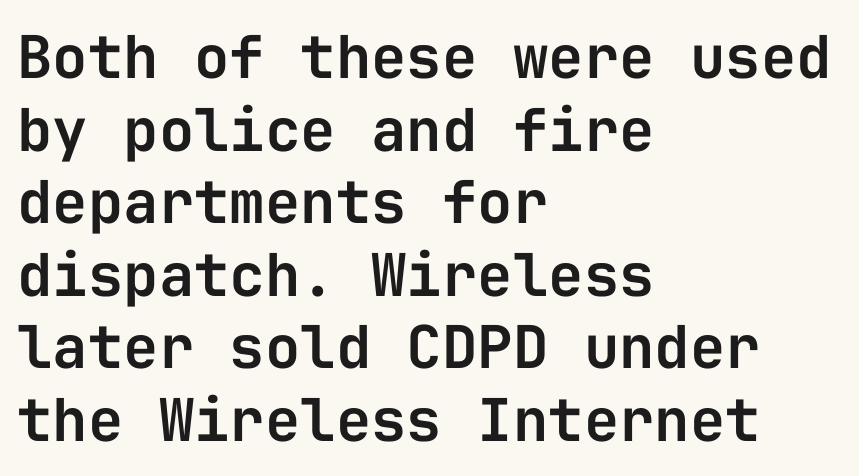
{"serif": "no", "italic": "no", "width": "normal", "stroke_contrast": "low", "x_height": "medium", "monospaced": "yes", "underline": "no", "align": "left", "line_spacing_ratio": 1.23, "letter_spacing": "normal", "letter_spacing_em": 0.0, "glyph_px": 59}
